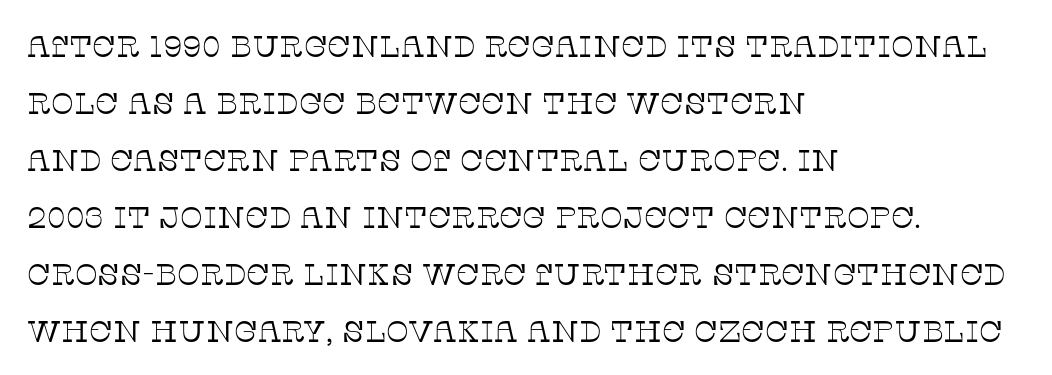
{"serif": "yes", "italic": "no", "bold": "no", "weight": "thin", "width": "normal", "stroke_contrast": "low", "x_height": "large", "monospaced": "no", "underline": "no", "align": "left", "line_spacing": "loose", "line_spacing_ratio": 1.9, "letter_spacing": "normal", "letter_spacing_em": 0.0, "glyph_px": 30}
